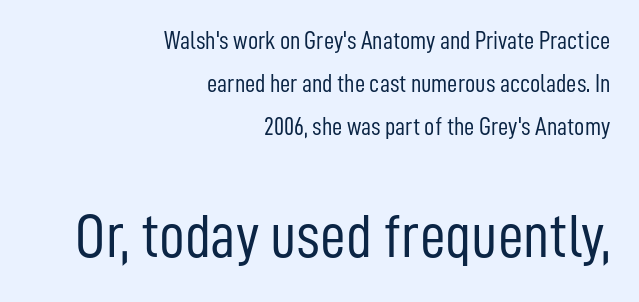
Heaviness? Minimal to ordinary, like unemphasized prose. Posture: vertical. The specimen omits any rule beneath the text block's lines. Spacing verdict: proportional, widths tailored to each character.
